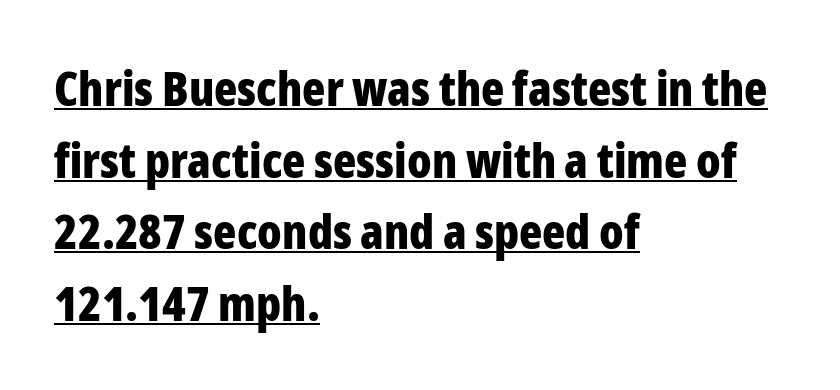
No extra tracking has been applied to these lines. Line starts are locked; line ends wander. The designer went with a sans here, leaving each stem footless. The strokes are fattened all the way to bold. Underline: present. Quick note: not italic, upright.
